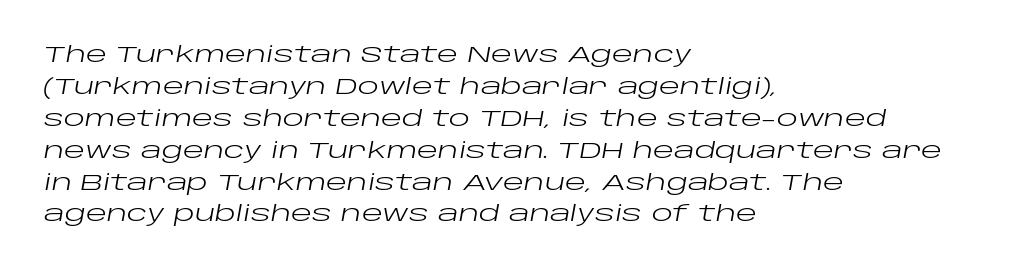
Posture: slanted. Ink coverage per letter is moderate at most. Rule under the text: the space is simply empty. The rendering anchors every line to the left-hand side. Between one letter and the next there's only the usual sliver of space.
